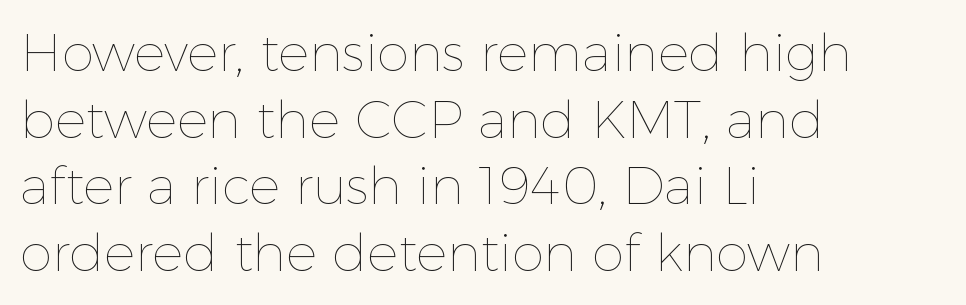
Vertically, the passage feels balanced, rows spaced as you'd expect. Any mark beneath the type? The region is blank. These glyphs show unthickened strokes, regular width or finer. The rendering keeps characters at their native spacing.
